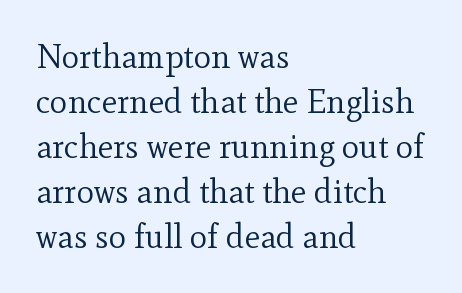
The image shows 33 px regular-weight serif type, upright; set left-aligned, normal line spacing (1.36x), normal letter spacing, not underlined; a small x-height.
